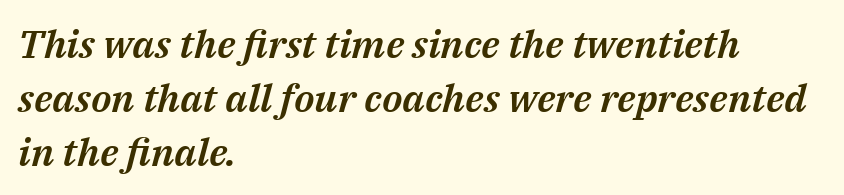
{"italic": "yes", "lean": "right", "slant_degrees": 14, "width": "normal", "stroke_contrast": "medium", "x_height": "medium", "monospaced": "no", "underline": "no", "align": "left", "line_spacing": "normal", "line_spacing_ratio": 1.38, "letter_spacing": "normal", "letter_spacing_em": 0.0, "glyph_px": 39}
